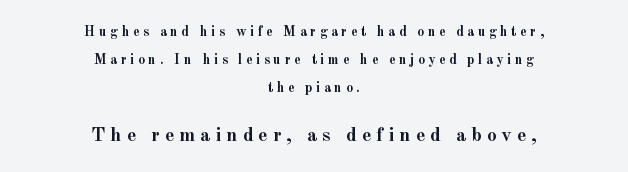
Q: Is the text bold? A: Yes.
Q: Is the text italic (slanted)? A: No, it is upright.
Q: Is the text underlined? A: No.
Q: How is the paragraph aligned? A: Centered.
Q: Is the spacing between letters normal or unusually wide? A: Unusually wide.
Q: Is the spacing between lines tight, normal or loose? A: Loose.
Q: Which block of text is set in a larger size, the first (top) or the second (bottom)? A: The second (bottom) one.
